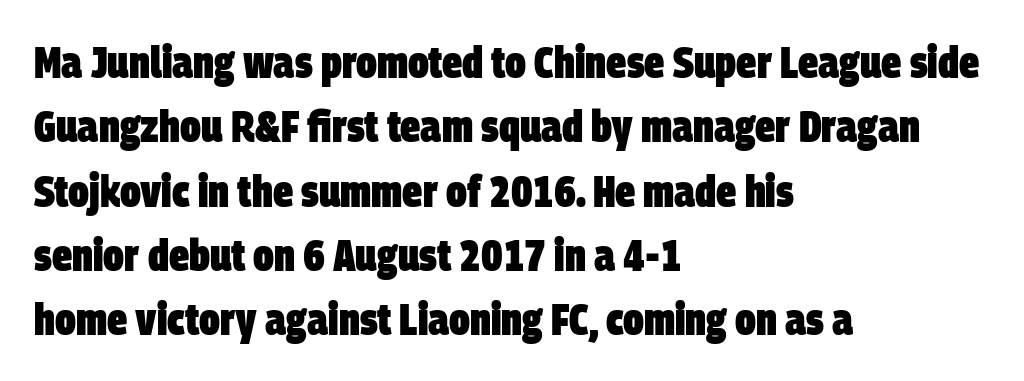
Notice how descenders clear the ascenders below comfortably — that's standard leading. A full-strength bold gives these letters their thick strokes. The paragraph has a hard left edge and a soft right edge. These lines are composed in type without serifs. This sample has the flowing, uneven cadence of proportional lettering. Anything drawn beneath the words? Only blank space.
